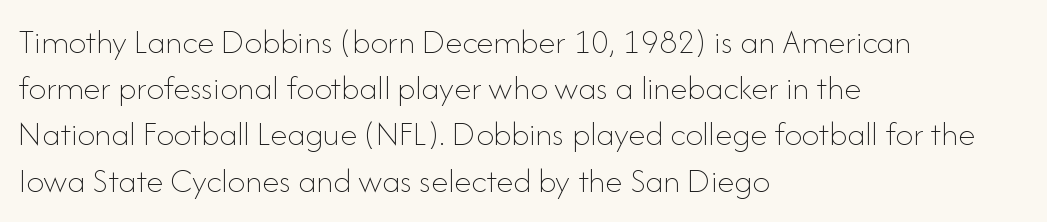
The image shows 35 px thin type, upright; set left-aligned, normal line spacing (1.32x), normal letter spacing, not underlined; low stroke contrast and a small x-height.
